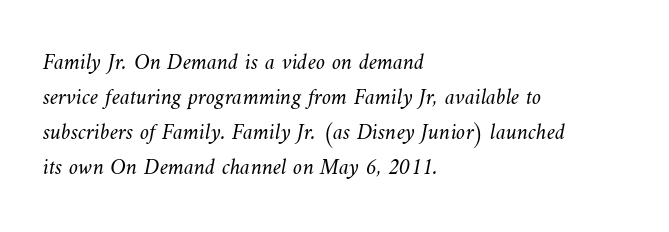
The image shows 23 px text type; set left-aligned, normal line spacing (1.52x), normal letter spacing, not underlined.
